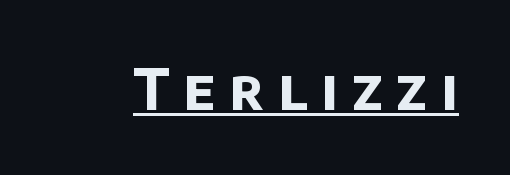
Q: Is the text bold? A: Yes.
Q: Is the typeface a serif or a sans-serif typeface? A: Sans-serif.
Q: Is the text underlined? A: Yes.
Q: Is the spacing between letters normal or unusually wide? A: Unusually wide.
Q: Width (condensed, normal, or wide)? A: Normal.
Q: Stroke contrast? A: Low.
Q: x-height? A: Large.
Q: Monospaced? A: No.
